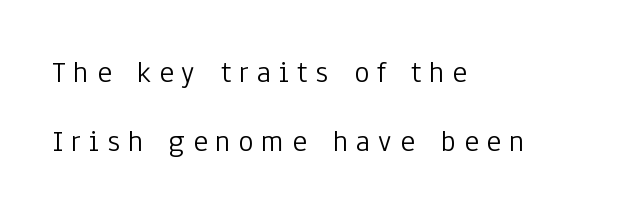
The image shows 31 px light, condensed sans-serif type, upright; set left-aligned, loose line spacing (2.23x), unusually wide letter spacing (+0.26 em), not underlined; low stroke contrast and a medium x-height.
